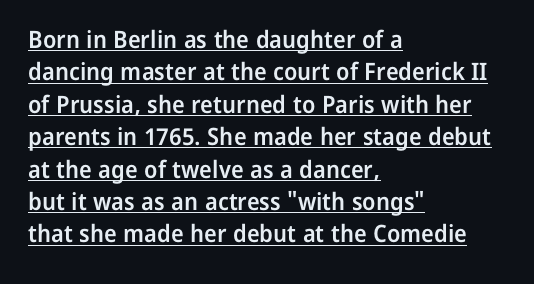
{"italic": "no", "bold": "semi", "underline": "yes", "align": "left", "line_spacing": "normal", "line_spacing_ratio": 1.35, "letter_spacing": "normal", "letter_spacing_em": 0.0, "glyph_px": 24}
